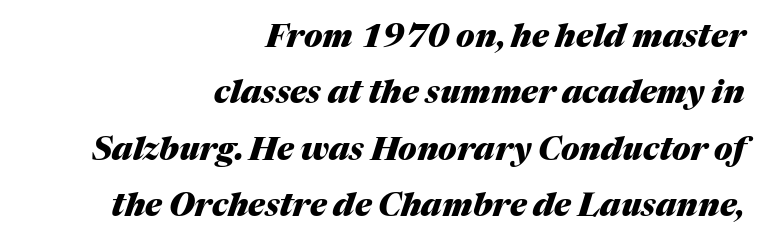
Q: Is the text bold? A: Yes.
Q: Is the text italic (slanted)? A: Yes, it leans right by about 17 degrees.
Q: Is the text underlined? A: No.
Q: How is the paragraph aligned? A: Right-aligned.
Q: Is the spacing between letters normal or unusually wide? A: Normal.
Q: Width (condensed, normal, or wide)? A: Normal.
Q: Stroke contrast? A: Medium.
Q: x-height? A: Medium.
Q: Monospaced? A: No.
